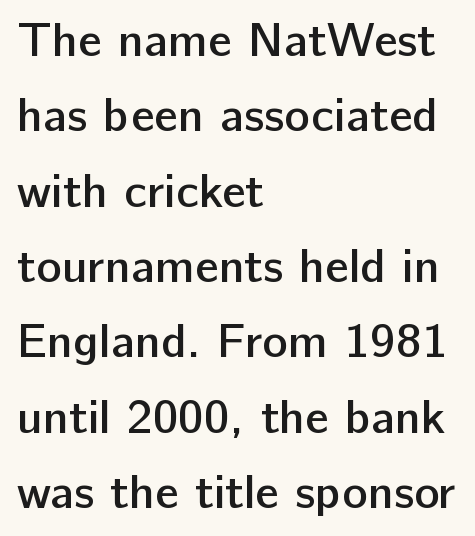
{"serif": "no", "italic": "no", "bold": "semi", "weight": "semibold", "width": "normal", "stroke_contrast": "low", "x_height": "medium", "monospaced": "no", "underline": "no", "align": "left", "line_spacing": "normal", "line_spacing_ratio": 1.57, "letter_spacing": "normal", "letter_spacing_em": 0.0, "glyph_px": 48}
